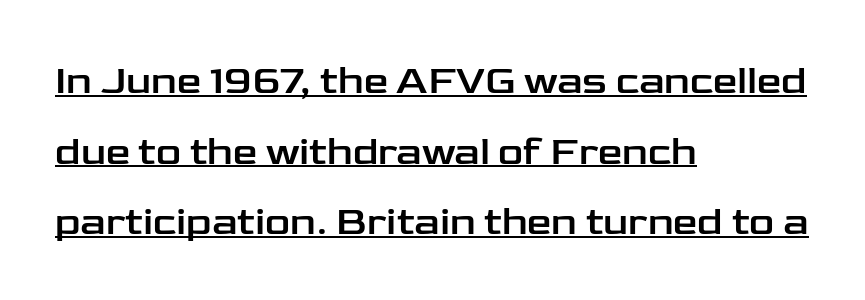
Q: Is the text italic (slanted)? A: No, it is upright.
Q: Is the typeface a serif or a sans-serif typeface? A: Sans-serif.
Q: Is the text underlined? A: Yes.
Q: How is the paragraph aligned? A: Left-aligned.
Q: Is the spacing between letters normal or unusually wide? A: Normal.
Q: Width (condensed, normal, or wide)? A: Wide.
Q: Stroke contrast? A: Low.
Q: x-height? A: Medium.
Q: Monospaced? A: No.
